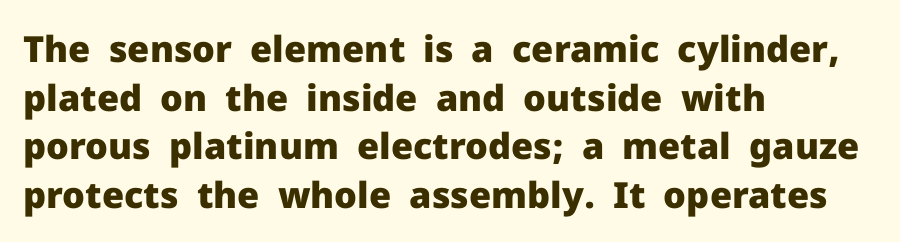
Q: Is the text bold? A: Yes.
Q: Is the text italic (slanted)? A: No, it is upright.
Q: Is the typeface a serif or a sans-serif typeface? A: Sans-serif.
Q: Is the text underlined? A: No.
Q: How is the paragraph aligned? A: Left-aligned.
Q: Is the spacing between letters normal or unusually wide? A: Normal.
Q: Is the spacing between lines tight, normal or loose? A: Normal.
Q: Width (condensed, normal, or wide)? A: Normal.
Q: Stroke contrast? A: Low.
Q: x-height? A: Medium.
Q: Monospaced? A: No.
